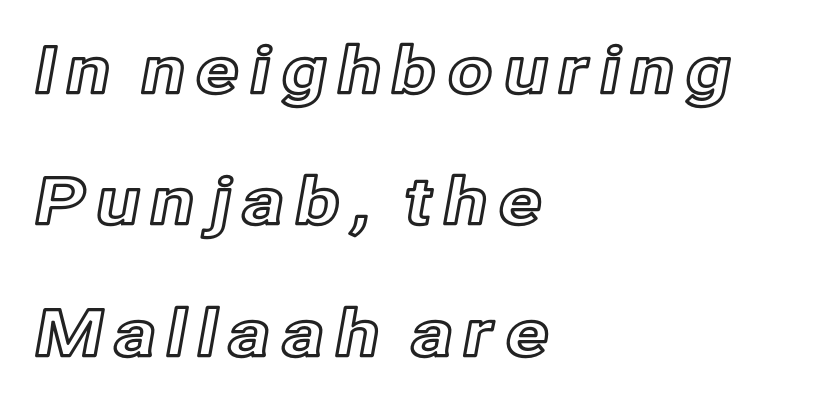
{"width": "normal", "x_height": "medium", "monospaced": "no", "underline": "no", "align": "left", "line_spacing": "loose", "line_spacing_ratio": 2.02, "glyph_px": 65}
